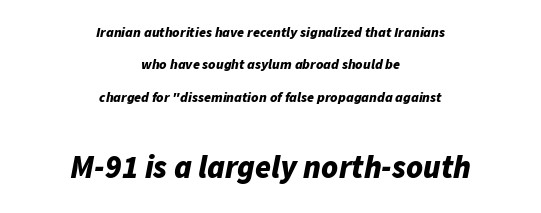
Q: Is the text bold? A: Yes.
Q: Is the text italic (slanted)? A: Yes, it leans right by about 11 degrees.
Q: Is the text underlined? A: No.
Q: How is the paragraph aligned? A: Centered.
Q: Is the spacing between letters normal or unusually wide? A: Normal.
Q: Is the spacing between lines tight, normal or loose? A: Loose.
Q: Which block of text is set in a larger size, the first (top) or the second (bottom)? A: The second (bottom) one.
Q: Width (condensed, normal, or wide)? A: Normal.
Q: Stroke contrast? A: Low.
Q: x-height? A: Medium.
Q: Monospaced? A: No.
